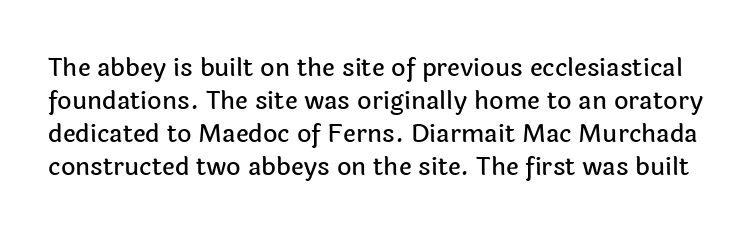
Q: Is the text italic (slanted)? A: No, it is upright.
Q: Is the text underlined? A: No.
Q: Is the spacing between letters normal or unusually wide? A: Normal.
Q: Is the spacing between lines tight, normal or loose? A: Normal.
